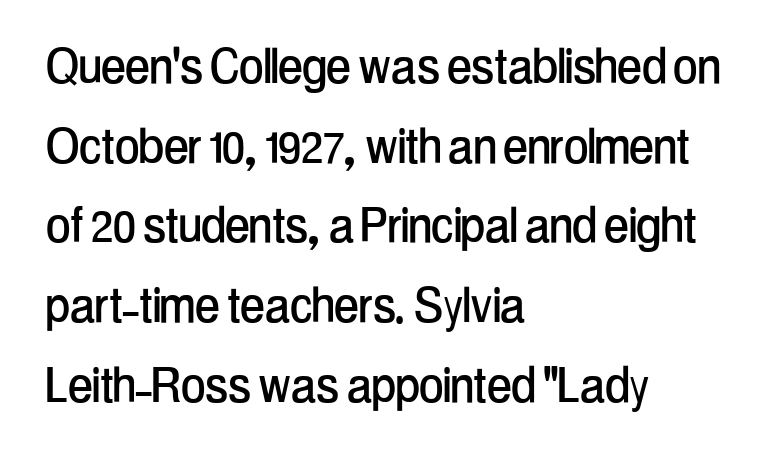
The image shows 59 px condensed sans-serif type, upright; set left-aligned, normal line spacing (1.35x), normal letter spacing, not underlined; low stroke contrast and a medium x-height.
